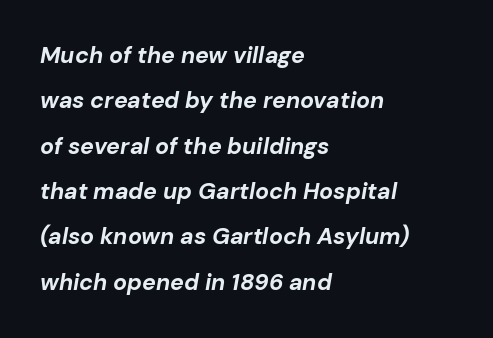
Q: Is the text bold? A: Yes.
Q: Is the text italic (slanted)? A: Yes, it leans right by about 10 degrees.
Q: Is the text underlined? A: No.
Q: How is the paragraph aligned? A: Left-aligned.
Q: Is the spacing between letters normal or unusually wide? A: Normal.
Q: Is the spacing between lines tight, normal or loose? A: Loose.
